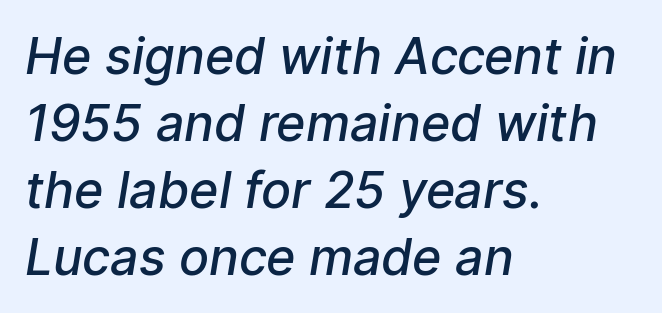
Q: Is the text bold? A: Semi-bold.
Q: Is the typeface a serif or a sans-serif typeface? A: Sans-serif.
Q: Is the text underlined? A: No.
Q: How is the paragraph aligned? A: Left-aligned.
Q: Is the spacing between letters normal or unusually wide? A: Normal.
Q: Is the spacing between lines tight, normal or loose? A: Normal.
Q: Width (condensed, normal, or wide)? A: Normal.
Q: Stroke contrast? A: Low.
Q: x-height? A: Medium.
Q: Monospaced? A: No.
